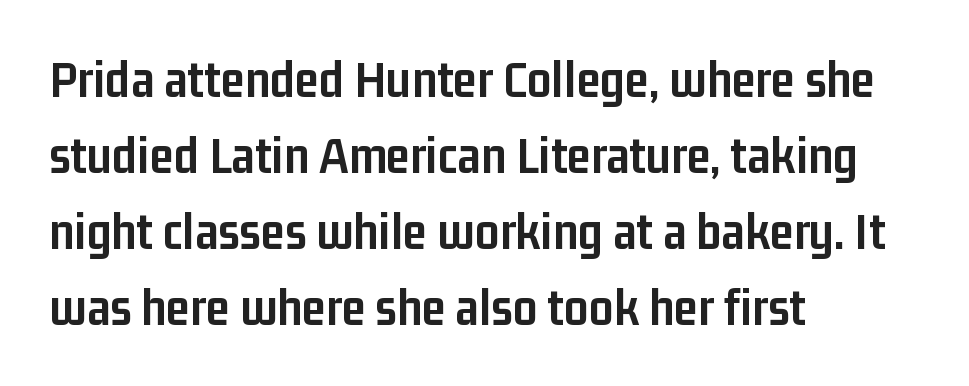
{"serif": "no", "italic": "no", "bold": "yes", "weight": "semibold", "width": "condensed", "stroke_contrast": "low", "x_height": "medium", "monospaced": "no", "underline": "no", "align": "left", "line_spacing": "normal", "line_spacing_ratio": 1.41, "letter_spacing": "normal", "letter_spacing_em": 0.0, "glyph_px": 54}
